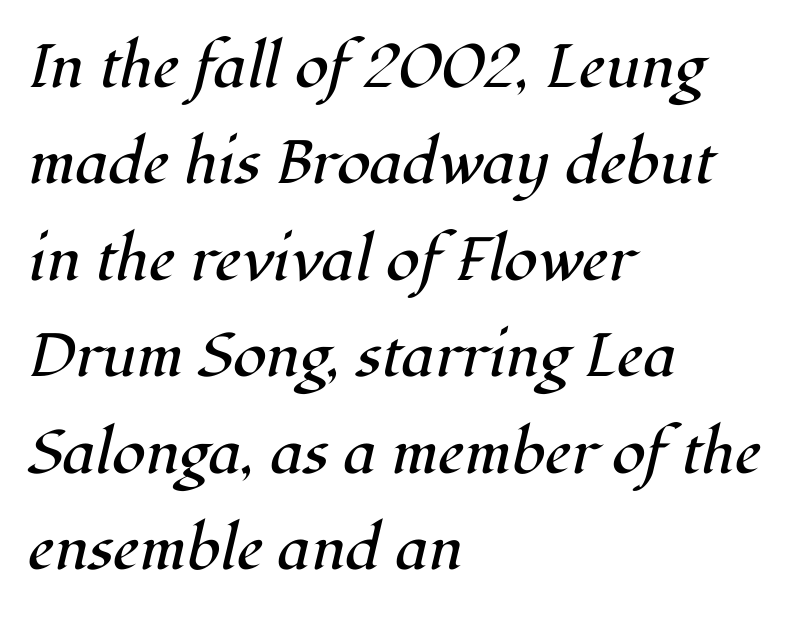
The image shows 61 px regular-weight serif type, italic (leaning right); set left-aligned, normal line spacing (1.58x), normal letter spacing, not underlined; high stroke contrast and a medium x-height.
